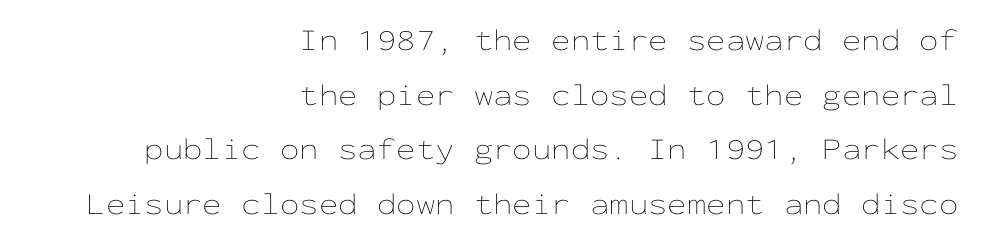
The image shows 31 px thin, wide type, upright, monospaced; set right-aligned, line spacing 1.76x, normal letter spacing, not underlined; low stroke contrast and a medium x-height.
